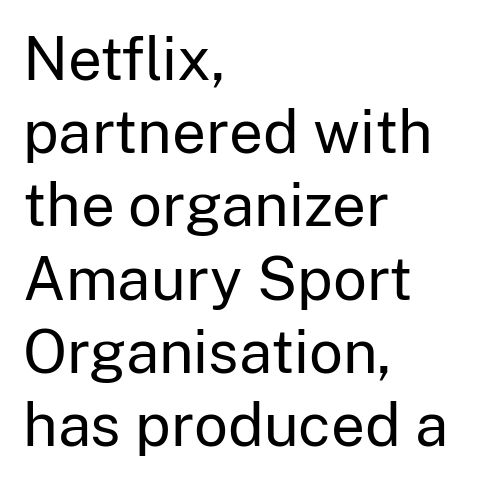
A quiet, ordinary-to-light weight characterises the typeface. Do the letters lean? They stand straight. Does extra space separate the letters? No, they use regular spacing. The space directly below the letters is spotless.
